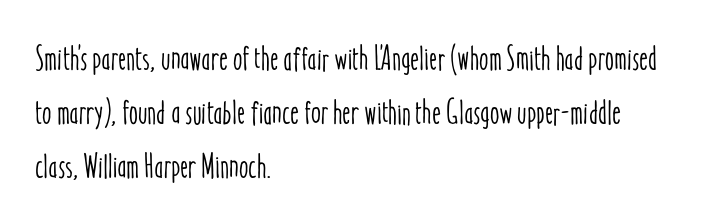
Q: Is the text italic (slanted)? A: No, it is upright.
Q: Is the text underlined? A: No.
Q: How is the paragraph aligned? A: Left-aligned.
Q: Is the spacing between letters normal or unusually wide? A: Normal.
Q: Is the spacing between lines tight, normal or loose? A: Normal.
Q: Width (condensed, normal, or wide)? A: Condensed.
Q: Stroke contrast? A: Low.
Q: x-height? A: Medium.
Q: Monospaced? A: No.
